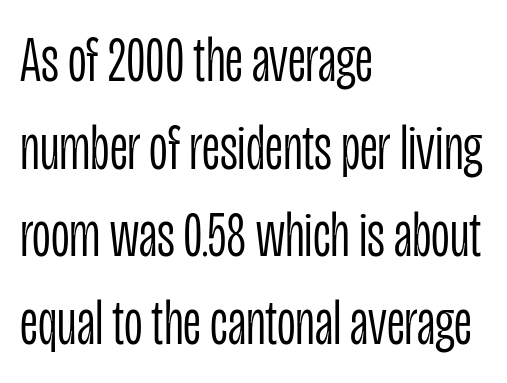
The image shows 65 px light, condensed sans-serif type, upright; set left-aligned, normal line spacing (1.35x), normal letter spacing, not underlined; low stroke contrast and a large x-height.
